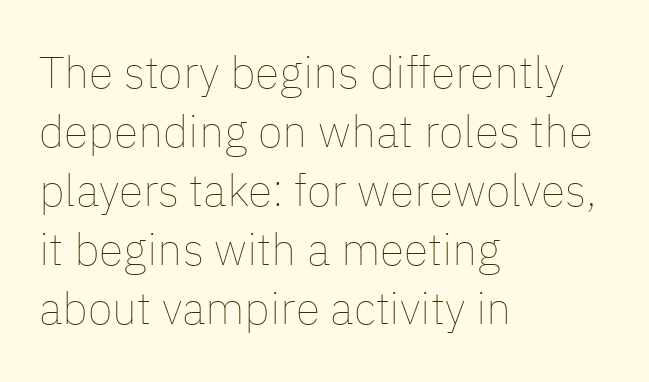
The image shows 45 px thin type, upright; set left-aligned, normal line spacing (1.31x), normal letter spacing, not underlined; low stroke contrast and a medium x-height.
